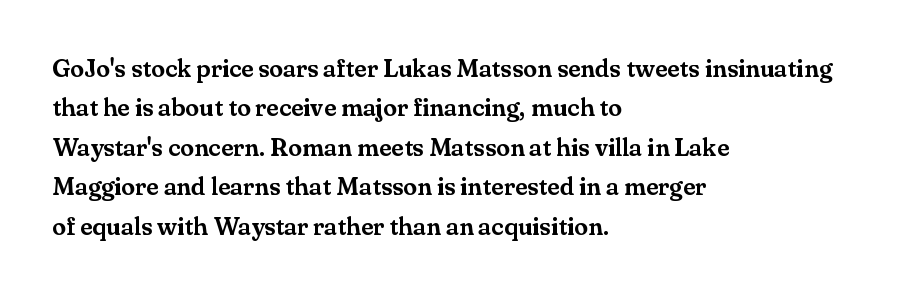
Q: Is the text italic (slanted)? A: No, it is upright.
Q: Is the text underlined? A: No.
Q: How is the paragraph aligned? A: Left-aligned.
Q: Is the spacing between letters normal or unusually wide? A: Normal.
Q: Is the spacing between lines tight, normal or loose? A: Normal.
